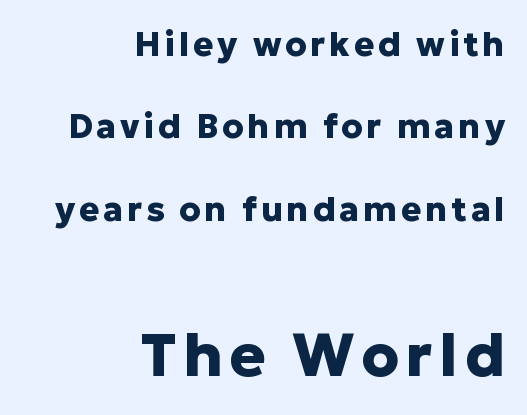
{"serif": "no", "italic": "no", "bold": "yes", "weight": "heavy", "width": "normal", "stroke_contrast": "low", "x_height": "medium", "monospaced": "no", "underline": "no", "align": "right", "line_spacing": "loose", "line_spacing_ratio": 2.42, "larger_block": "second", "size_ratio": 1.76, "glyph_px": 60}
